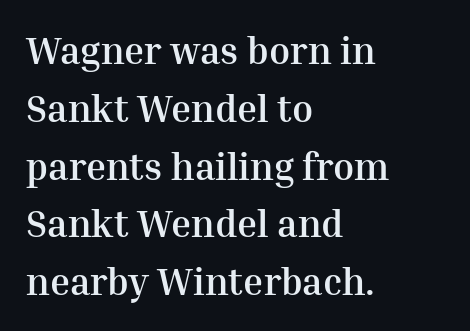
The compositor pushed each line to the left boundary. Set as a true bold cut, around the 700 mark. A typesetter would call this proportional, since set widths differ per character. Look at the tracking — it's just the regular setting, nothing added. Has an underline been added? It has not.
